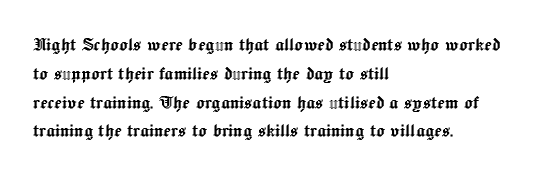
Q: Is the text italic (slanted)? A: No, it is upright.
Q: Is the text underlined? A: No.
Q: How is the paragraph aligned? A: Left-aligned.
Q: Is the spacing between letters normal or unusually wide? A: Normal.
Q: Is the spacing between lines tight, normal or loose? A: Normal.
